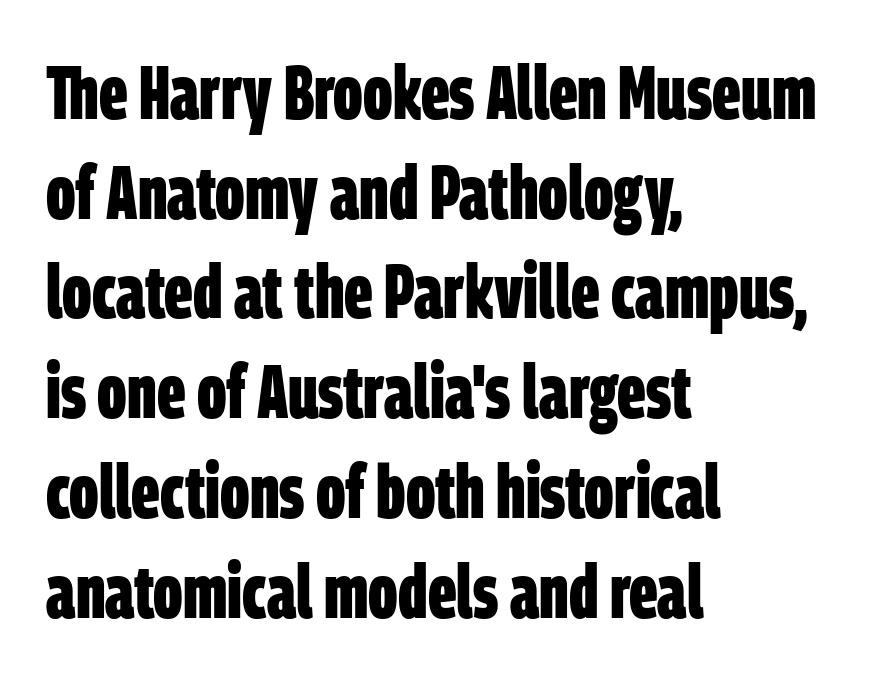
{"serif": "no", "bold": "yes", "weight": "bold", "width": "condensed", "stroke_contrast": "low", "x_height": "large", "monospaced": "no", "underline": "no", "align": "left", "line_spacing": "normal", "line_spacing_ratio": 1.33, "letter_spacing": "normal", "letter_spacing_em": 0.0, "glyph_px": 75}
